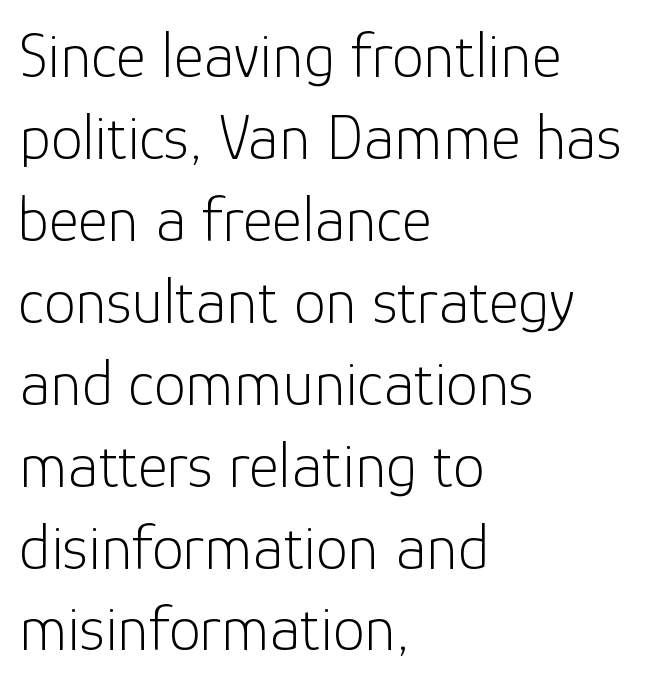
{"serif": "no", "italic": "no", "bold": "no", "weight": "light", "width": "normal", "stroke_contrast": "low", "x_height": "medium", "monospaced": "no", "underline": "no", "align": "left", "line_spacing": "normal", "line_spacing_ratio": 1.28, "letter_spacing": "normal", "letter_spacing_em": 0.0, "glyph_px": 64}
